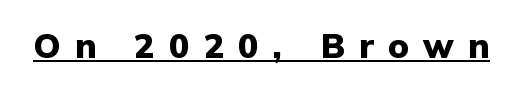
The image shows 34 px heavy sans-serif type, upright; set unusually wide letter spacing (+0.42 em), underlined; low stroke contrast and a medium x-height.
